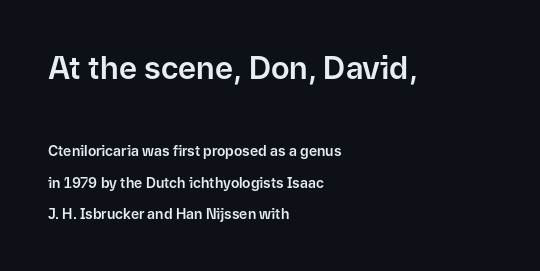
{"serif": "no", "italic": "no", "width": "normal", "stroke_contrast": "low", "x_height": "medium", "monospaced": "no", "underline": "no", "align": "left", "line_spacing": "loose", "line_spacing_ratio": 2.24, "letter_spacing": "normal", "letter_spacing_em": 0.0, "larger_block": "first", "size_ratio": 2.21, "glyph_px": 31}
